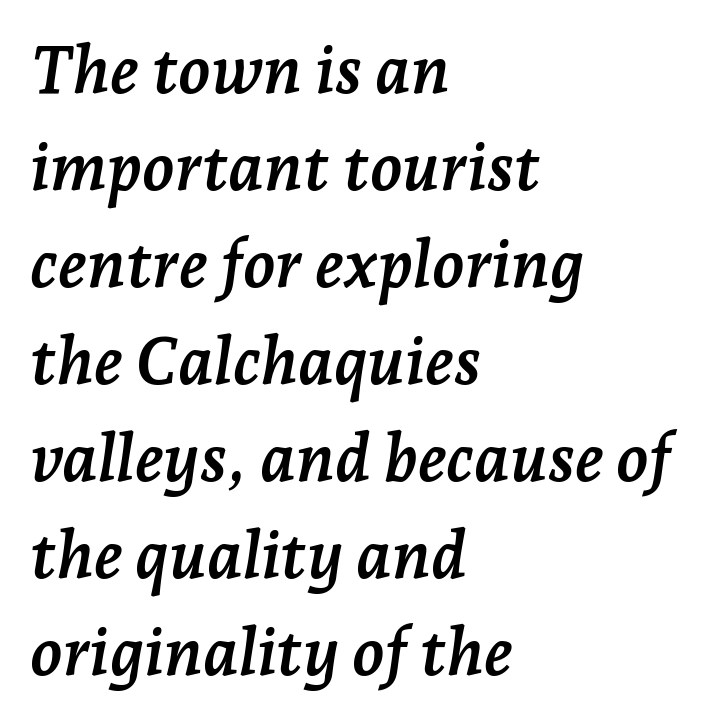
Q: Is the text bold? A: Yes.
Q: Is the text italic (slanted)? A: Yes, it leans right by about 7 degrees.
Q: Is the typeface a serif or a sans-serif typeface? A: Serif.
Q: Is the text underlined? A: No.
Q: How is the paragraph aligned? A: Left-aligned.
Q: Is the spacing between letters normal or unusually wide? A: Normal.
Q: Is the spacing between lines tight, normal or loose? A: Normal.
Q: Width (condensed, normal, or wide)? A: Normal.
Q: Stroke contrast? A: Low.
Q: x-height? A: Medium.
Q: Monospaced? A: No.
